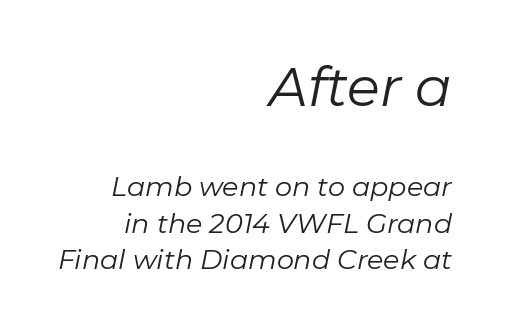
The image shows 54 px regular-weight type, italic (leaning right); set right-aligned, normal line spacing (1.35x), normal letter spacing, not underlined; the first (top) block is 2.0x larger; low stroke contrast and a medium x-height.
